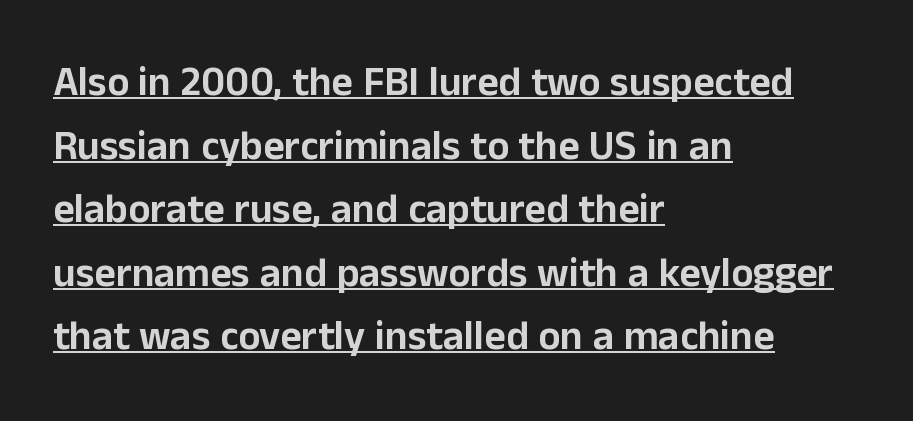
It's the straight-up-and-down kind of type. The rendering uses a moderate line-height, typical for paragraphs. Compared with a centered layout, this one pins lines to the left instead. The letters advance in unequal steps, a hallmark of proportional type. Classification — sans serif. Nobody touched the tracking dial on this one.
